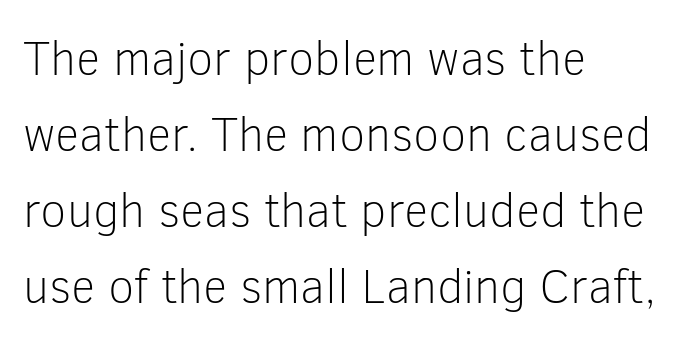
{"serif": "no", "italic": "no", "bold": "no", "weight": "light", "width": "normal", "stroke_contrast": "low", "x_height": "medium", "monospaced": "no", "underline": "no", "align": "left", "line_spacing": "normal", "line_spacing_ratio": 1.58, "letter_spacing": "normal", "letter_spacing_em": 0.0, "glyph_px": 48}
